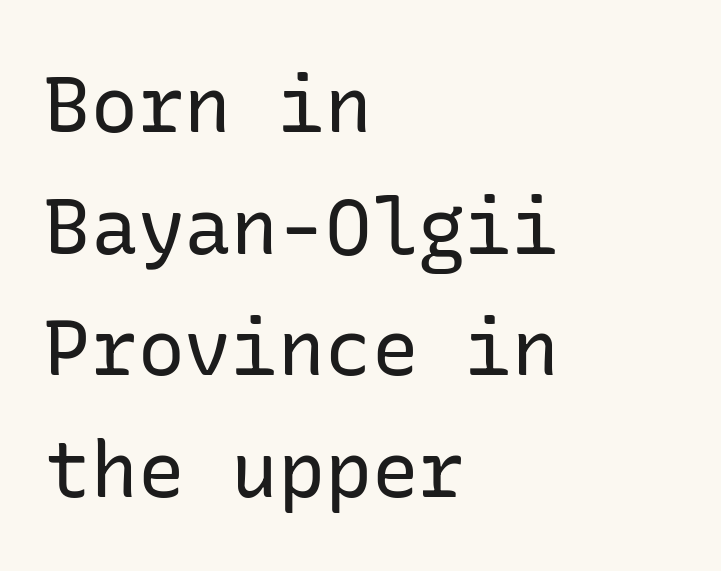
Examine the stroke ends and you'll find no serifs. The ragged edge is on the right, which tells us the setting is flush left. Quick note: not italic, upright. Leading: standard.
